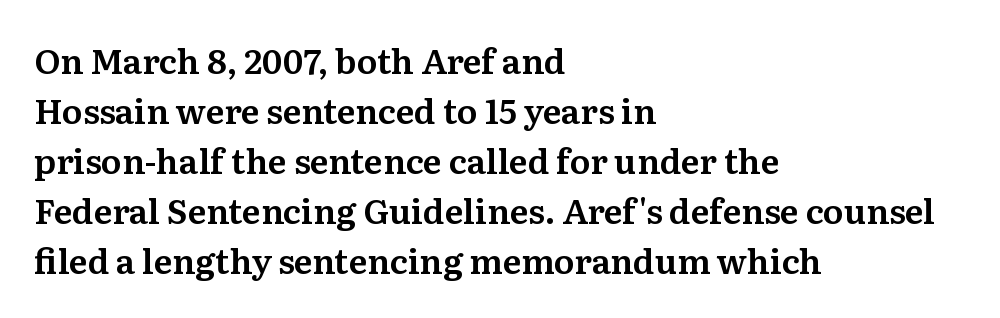
{"serif": "yes", "italic": "no", "width": "normal", "stroke_contrast": "medium", "x_height": "medium", "monospaced": "no", "underline": "no", "align": "left", "line_spacing": "normal", "line_spacing_ratio": 1.47, "letter_spacing": "normal", "letter_spacing_em": 0.0, "glyph_px": 34}
